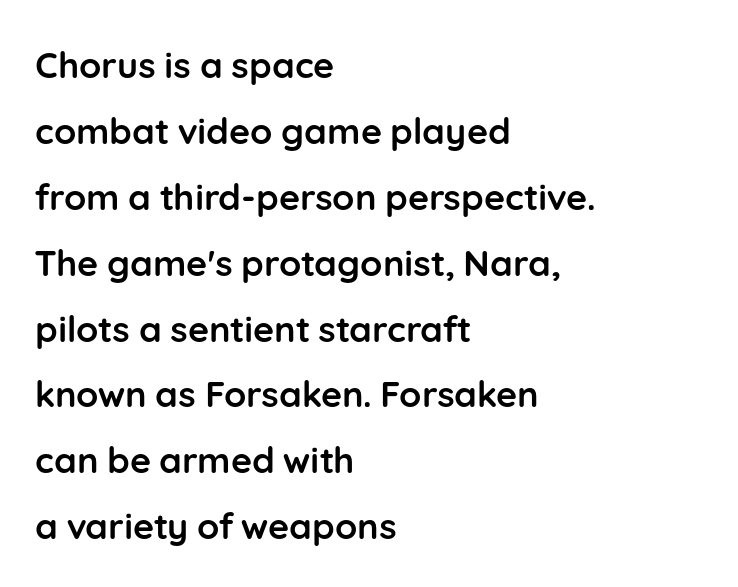
The image shows 36 px semibold sans-serif type, upright; set left-aligned, line spacing 1.83x, normal letter spacing, not underlined; low stroke contrast and a medium x-height.
